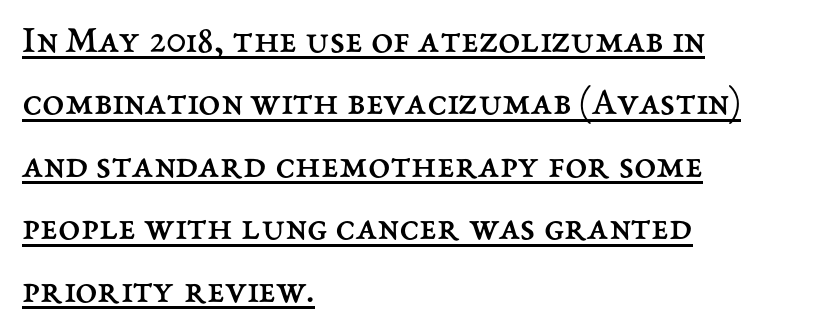
Q: Is the text bold? A: No.
Q: Is the text italic (slanted)? A: No, it is upright.
Q: Is the text underlined? A: Yes.
Q: How is the paragraph aligned? A: Left-aligned.
Q: Is the spacing between letters normal or unusually wide? A: Normal.
Q: Is the spacing between lines tight, normal or loose? A: Normal.
Q: Width (condensed, normal, or wide)? A: Normal.
Q: Stroke contrast? A: Medium.
Q: x-height? A: Medium.
Q: Monospaced? A: No.
